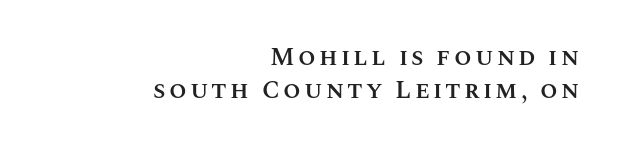
{"italic": "no", "bold": "semi", "underline": "no", "align": "right", "line_spacing": "normal", "line_spacing_ratio": 1.32, "glyph_px": 25}
